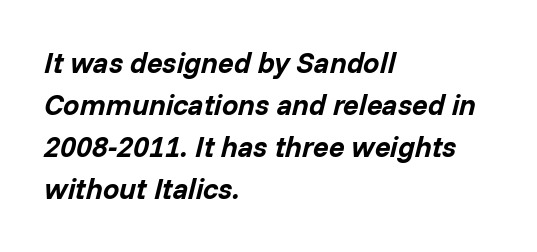
Q: Is the text bold? A: Yes.
Q: Is the text italic (slanted)? A: Yes, it leans right by about 14 degrees.
Q: Is the text underlined? A: No.
Q: How is the paragraph aligned? A: Left-aligned.
Q: Is the spacing between letters normal or unusually wide? A: Normal.
Q: Is the spacing between lines tight, normal or loose? A: Normal.
Q: Width (condensed, normal, or wide)? A: Normal.
Q: Stroke contrast? A: Low.
Q: x-height? A: Medium.
Q: Monospaced? A: No.
